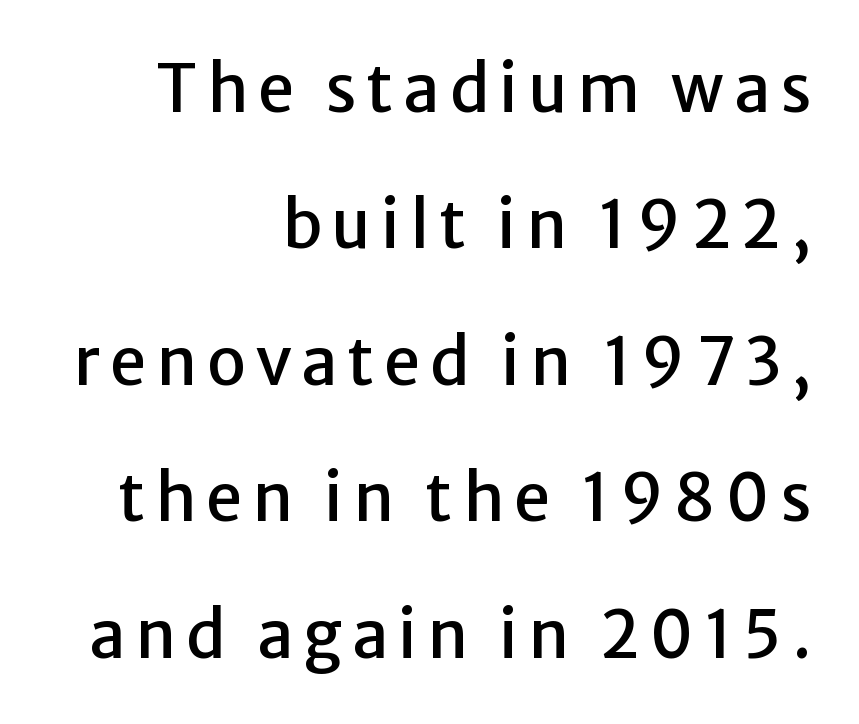
The ragged edge is on the left, which tells us the setting is flush right. The text was rendered using a sans face with plain stroke endings. Think of a printed novel: that variable character pitch is what you see here. Style check: upright. Underline: absent.
